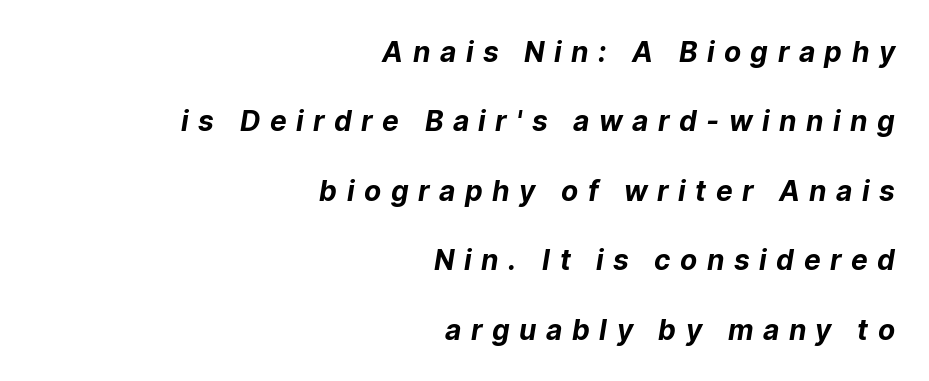
Compared with a flush-left layout, this one pins lines to the opposite, right side. The specimen omits any rule beneath the text block's lines. Stroke terminals: plain, sans-serif. The rendering inserts visible extra space after every character.
